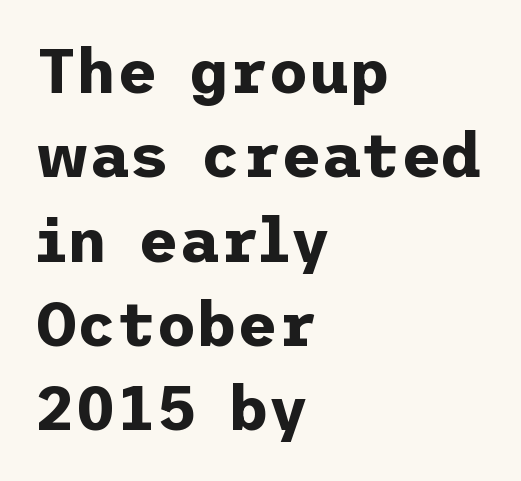
The image shows 62 px bold sans-serif type, upright; set left-aligned, normal line spacing (1.36x), normal letter spacing, not underlined; low stroke contrast and a medium x-height.
